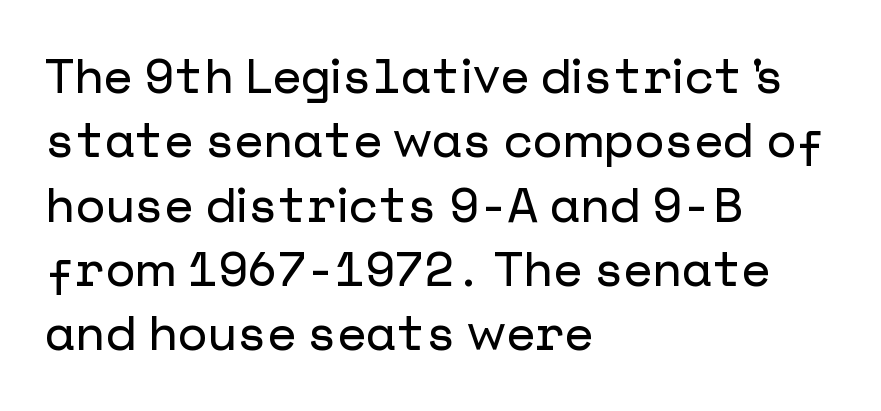
Short and long lines alike share a common starting point at left. Between one letter and the next there's only the usual sliver of space. Successive baselines arrive at the customary interval. Font category for this specimen: sans-serif. Underline: absent.
